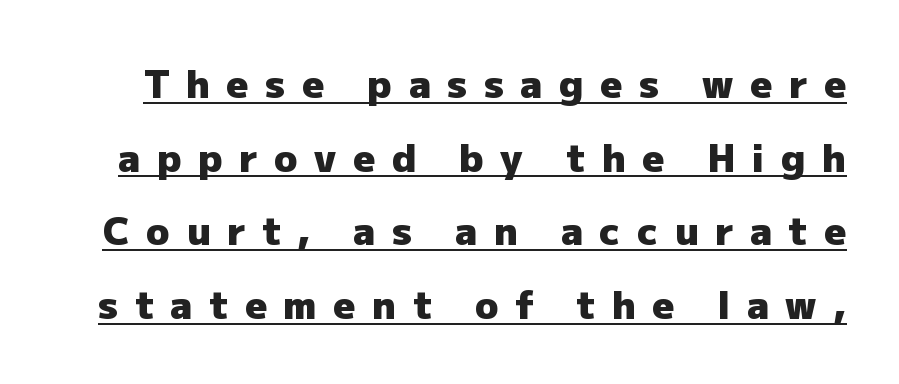
The image shows 38 px heavy sans-serif type, upright; set loose line spacing (1.94x), unusually wide letter spacing (+0.44 em), underlined; low stroke contrast and a medium x-height.
